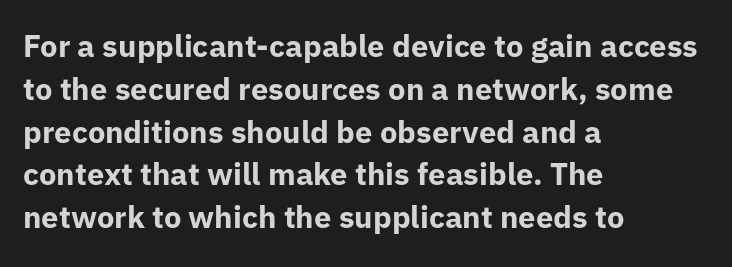
{"serif": "no", "italic": "no", "bold": "yes", "weight": "bold", "width": "normal", "stroke_contrast": "low", "x_height": "medium", "monospaced": "no", "underline": "no", "align": "left", "line_spacing": "normal", "line_spacing_ratio": 1.38, "letter_spacing": "normal", "letter_spacing_em": 0.0, "glyph_px": 31}
